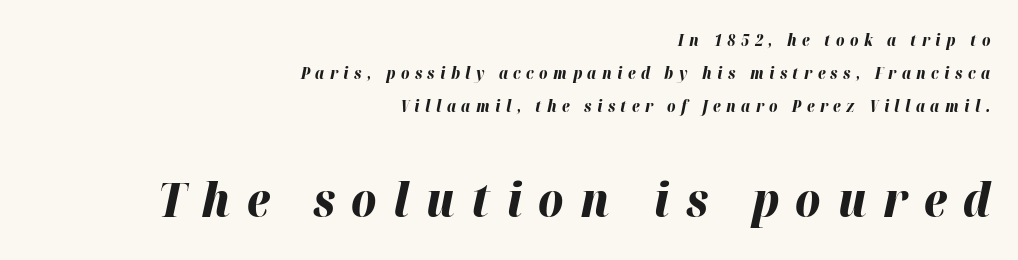
Rule under the text: the space is simply empty. In CSS terms this would be text-align: right. Is the letter spacing exaggerated? Yes — the characters are pushed far apart. The rendering uses natural spacing where letterforms have individual widths.
